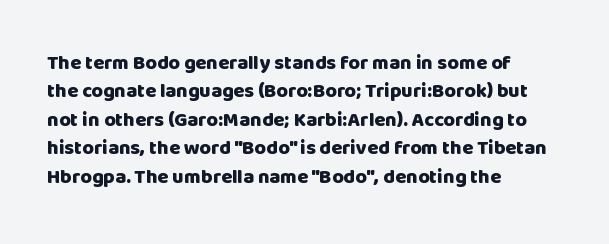
{"italic": "no", "bold": "yes", "underline": "no", "align": "left", "line_spacing": "normal", "line_spacing_ratio": 1.42, "letter_spacing": "normal", "letter_spacing_em": 0.0, "glyph_px": 20}
